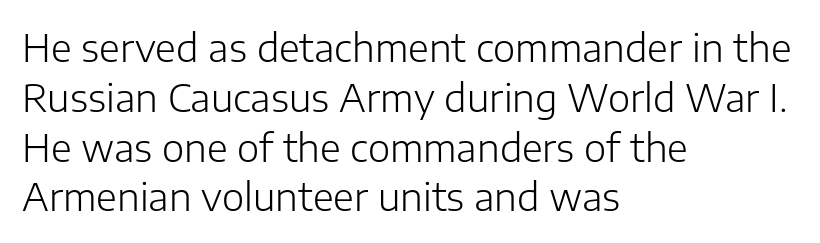
Q: Is the text bold? A: No.
Q: Is the text italic (slanted)? A: No, it is upright.
Q: Is the typeface a serif or a sans-serif typeface? A: Sans-serif.
Q: Is the text underlined? A: No.
Q: How is the paragraph aligned? A: Left-aligned.
Q: Is the spacing between letters normal or unusually wide? A: Normal.
Q: Is the spacing between lines tight, normal or loose? A: Normal.
Q: Width (condensed, normal, or wide)? A: Normal.
Q: Stroke contrast? A: Low.
Q: x-height? A: Medium.
Q: Monospaced? A: No.
